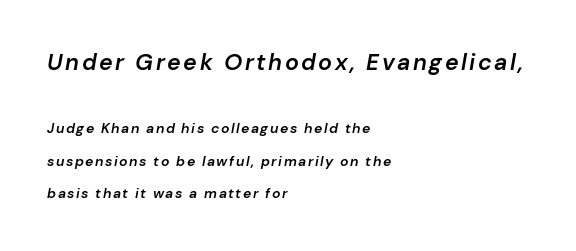
{"italic": "yes", "lean": "right", "slant_degrees": 10, "bold": "semi", "underline": "no", "align": "left", "line_spacing": "loose", "line_spacing_ratio": 2.33, "larger_block": "first", "size_ratio": 1.64, "glyph_px": 23}
